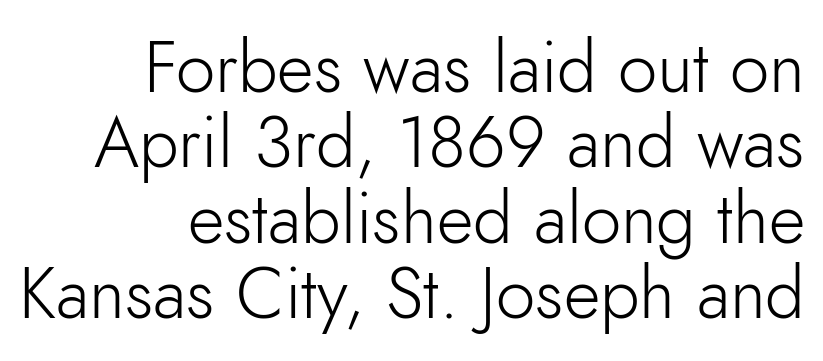
Q: Is the text bold? A: No.
Q: Is the text italic (slanted)? A: No, it is upright.
Q: Is the typeface a serif or a sans-serif typeface? A: Sans-serif.
Q: Is the text underlined? A: No.
Q: How is the paragraph aligned? A: Right-aligned.
Q: Is the spacing between letters normal or unusually wide? A: Normal.
Q: Is the spacing between lines tight, normal or loose? A: Tight.
Q: Width (condensed, normal, or wide)? A: Normal.
Q: Stroke contrast? A: Low.
Q: x-height? A: Small.
Q: Monospaced? A: No.
